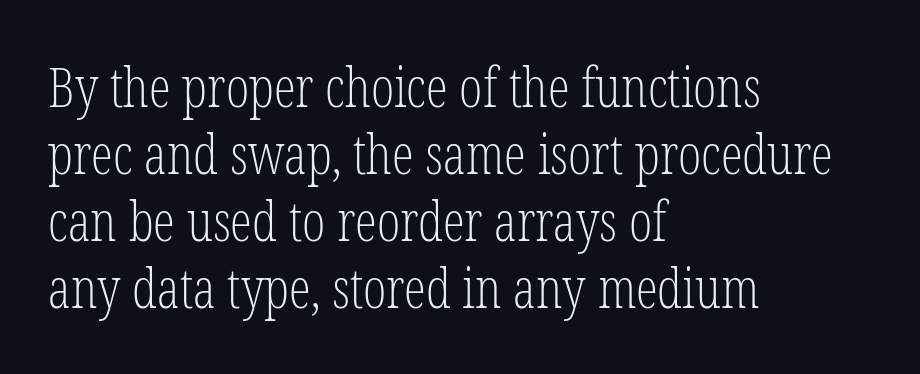
The image shows 55 px light, condensed serif type, upright; set left-aligned, line spacing 1.22x, normal letter spacing, not underlined; low stroke contrast and a medium x-height.
